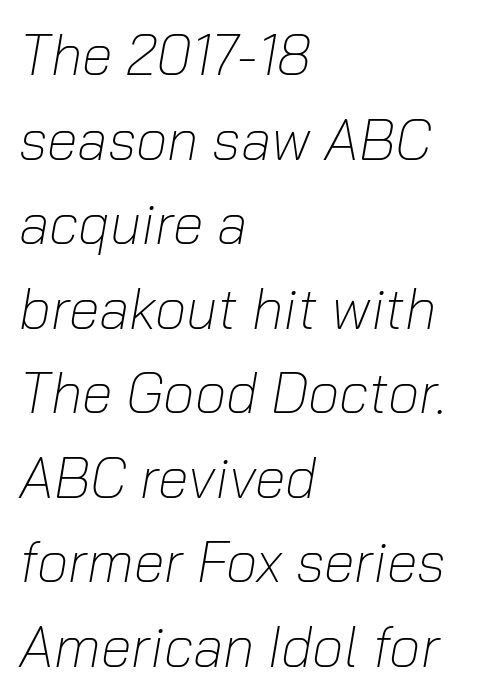
Only glyphs here, with clear space below each row. The font's italic variant was chosen for this text. Note the varied advance widths — an 'i' is clearly narrower than an 'm'. Interline gaps are of average width in this sample.
